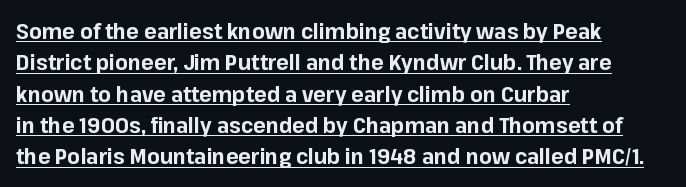
The image shows 21 px bold type, upright; set left-aligned, normal line spacing (1.49x), normal letter spacing, underlined.
